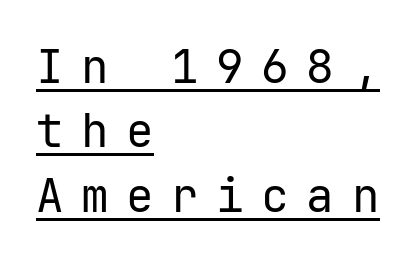
{"serif": "no", "italic": "no", "bold": "no", "weight": "regular", "width": "normal", "stroke_contrast": "low", "x_height": "medium", "monospaced": "yes", "underline": "yes", "align": "left", "line_spacing": "normal", "line_spacing_ratio": 1.4, "letter_spacing": "wide", "letter_spacing_em": 0.38, "glyph_px": 46}
